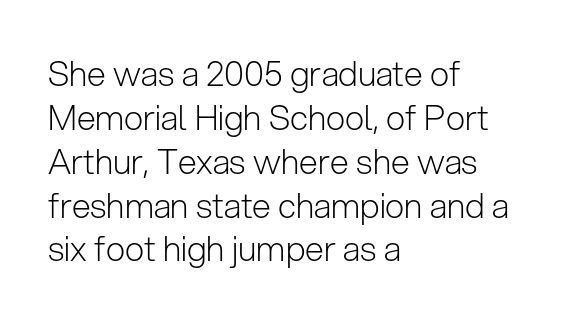
Q: Is the text bold? A: No.
Q: Is the text italic (slanted)? A: No, it is upright.
Q: Is the typeface a serif or a sans-serif typeface? A: Sans-serif.
Q: Is the text underlined? A: No.
Q: How is the paragraph aligned? A: Left-aligned.
Q: Is the spacing between letters normal or unusually wide? A: Normal.
Q: Is the spacing between lines tight, normal or loose? A: Normal.
Q: Width (condensed, normal, or wide)? A: Normal.
Q: Stroke contrast? A: Low.
Q: x-height? A: Medium.
Q: Monospaced? A: No.
